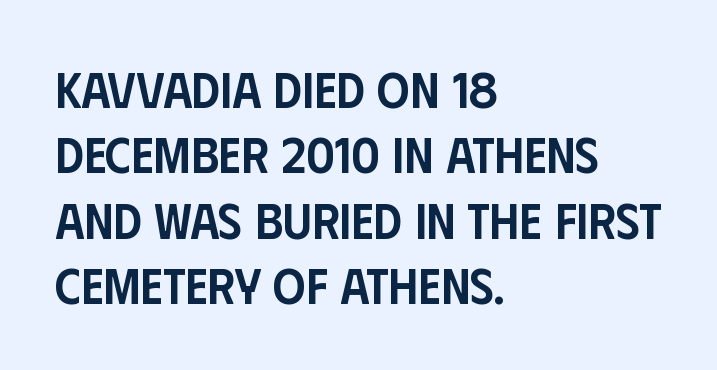
Each new line begins a customary step beneath the previous one. Horizontal alignment here is leftward, the default for most running prose. Typographically, this falls in the sans-serif category. Is there any slant? The stems are plumb. The passage shown has conventional tracking throughout.
